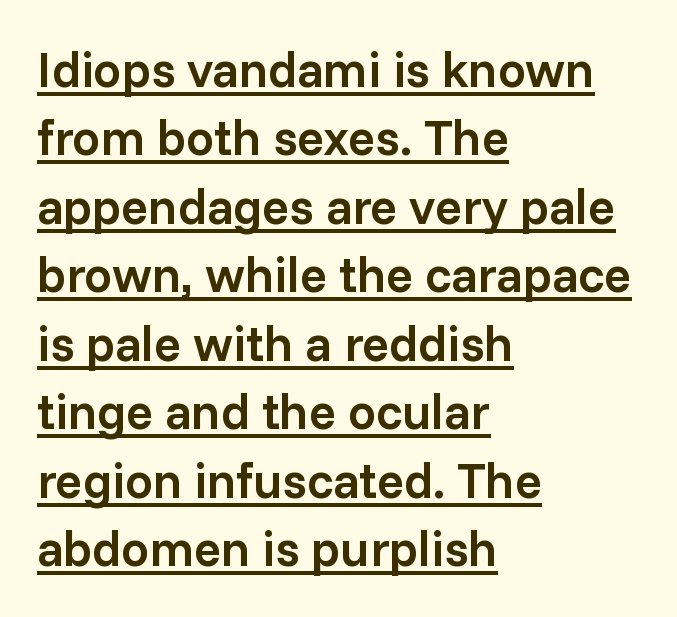
{"serif": "no", "italic": "no", "bold": "semi", "weight": "semibold", "width": "normal", "stroke_contrast": "low", "x_height": "medium", "monospaced": "no", "underline": "yes", "align": "left", "line_spacing": "normal", "line_spacing_ratio": 1.37, "letter_spacing": "normal", "letter_spacing_em": 0.0, "glyph_px": 50}
